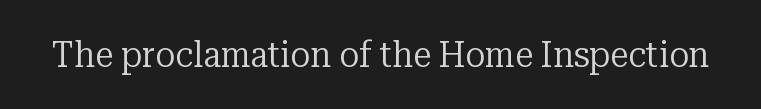
A typesetter would call this zero additional tracking. No chunkiness to these letters — they're not bold. Ordinary non-slanted type is in use. Type style note: has serifs.
